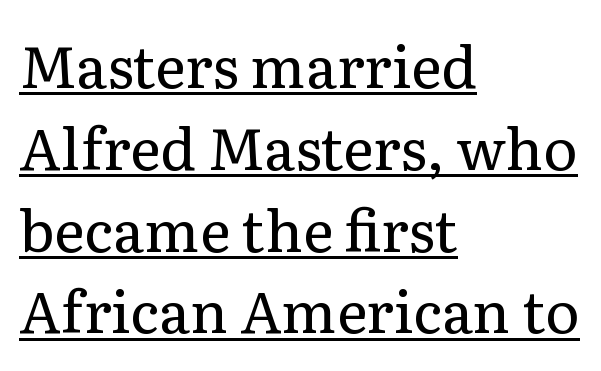
Q: Is the text bold? A: No.
Q: Is the text italic (slanted)? A: No, it is upright.
Q: Is the typeface a serif or a sans-serif typeface? A: Serif.
Q: Is the text underlined? A: Yes.
Q: How is the paragraph aligned? A: Left-aligned.
Q: Is the spacing between letters normal or unusually wide? A: Normal.
Q: Is the spacing between lines tight, normal or loose? A: Normal.
Q: Width (condensed, normal, or wide)? A: Normal.
Q: Stroke contrast? A: Low.
Q: x-height? A: Medium.
Q: Monospaced? A: No.
